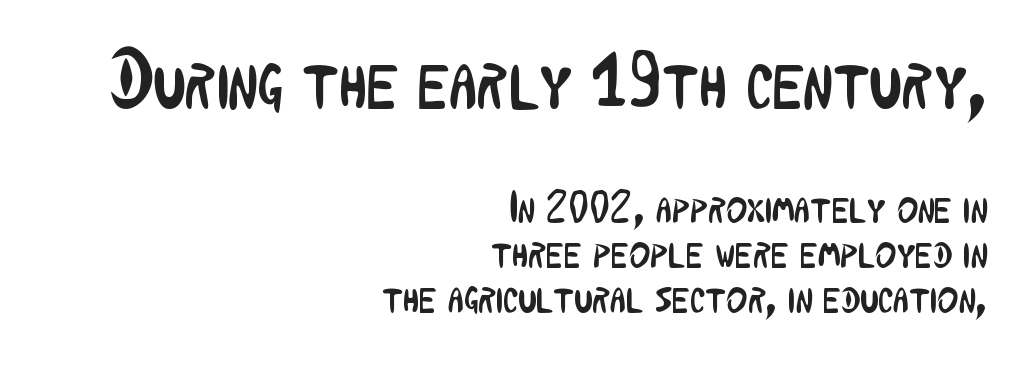
The image shows 79 px regular-weight, condensed sans-serif type, upright; set right-aligned, tight line spacing (0.99x), normal letter spacing, not underlined; the first (top) block is 1.76x larger; low stroke contrast and a medium x-height.
